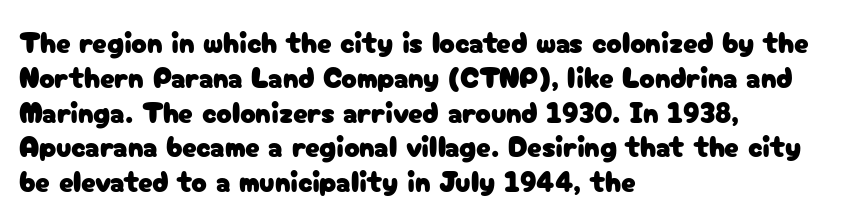
The rendering uses natural spacing where letterforms have individual widths. Alignment: flush left. Does the lettering tilt? It doesn't — this is upright. The face used here is rendered with its standard letterfit.
